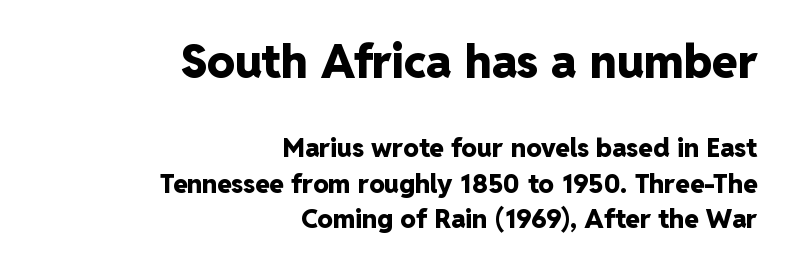
{"serif": "no", "italic": "no", "bold": "yes", "weight": "heavy", "width": "normal", "stroke_contrast": "low", "x_height": "medium", "monospaced": "no", "underline": "no", "align": "right", "line_spacing": "normal", "line_spacing_ratio": 1.36, "letter_spacing": "normal", "letter_spacing_em": 0.0, "larger_block": "first", "size_ratio": 1.77, "glyph_px": 46}
